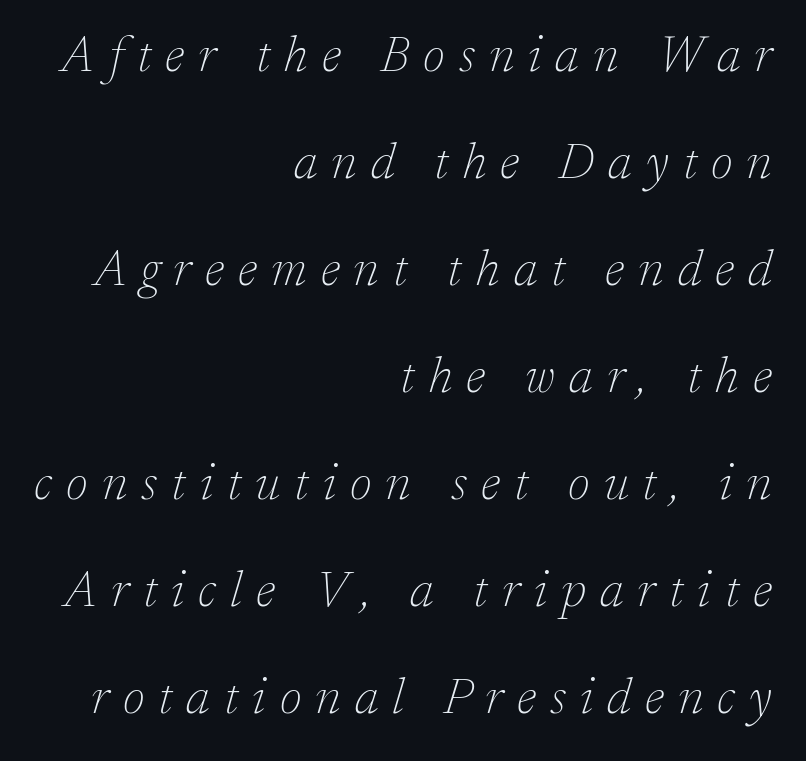
{"serif": "yes", "italic": "yes", "lean": "right", "slant_degrees": 17, "bold": "no", "weight": "thin", "width": "normal", "stroke_contrast": "low", "x_height": "medium", "monospaced": "no", "underline": "no", "align": "right", "line_spacing": "loose", "line_spacing_ratio": 2.14, "letter_spacing": "wide", "letter_spacing_em": 0.28, "glyph_px": 50}
